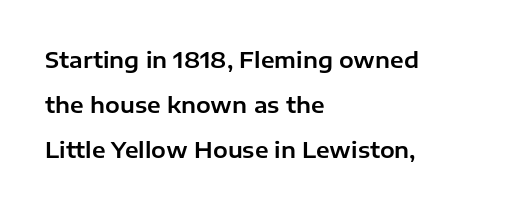
Descenders hang freely into open space. Horizontally, the lines are justified to the leading edge only. This sample uses plain, unmodified letter spacing. Italic: no, the glyphs are upright roman. Honestly, the rows look like they've been pulled way apart.
